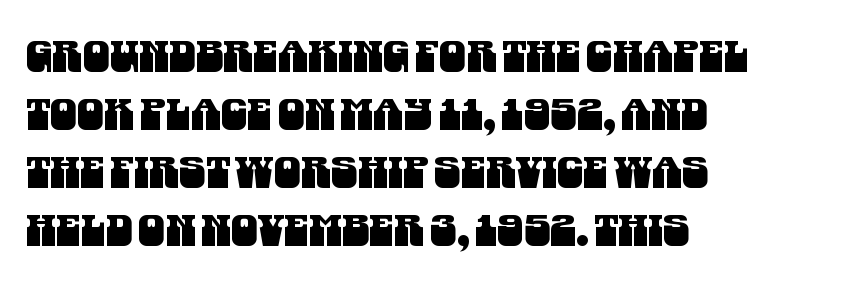
{"serif": "no", "width": "condensed", "stroke_contrast": "medium", "x_height": "large", "monospaced": "no", "underline": "no", "align": "left", "line_spacing": "normal", "line_spacing_ratio": 1.35, "letter_spacing": "normal", "letter_spacing_em": 0.0, "glyph_px": 43}
